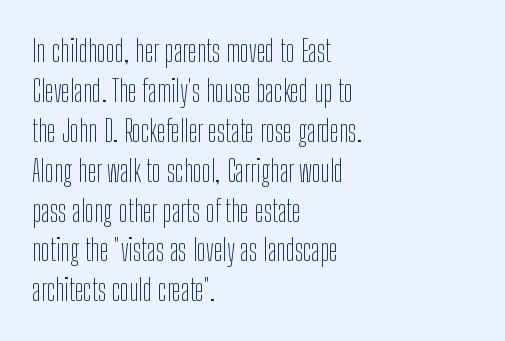
Alignment: flush left. No heavy texture on the line: the type isn't bold. Character widths vary here, with narrow letters taking less room than wide ones. Check where the strokes stop: nothing finishes them off — pure sans.
